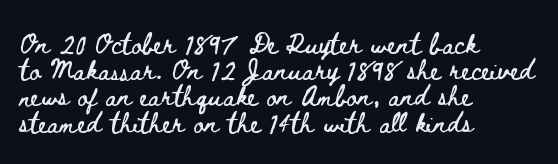
The image shows 20 px text type; set left-aligned, normal line spacing (1.31x), normal letter spacing, not underlined.
